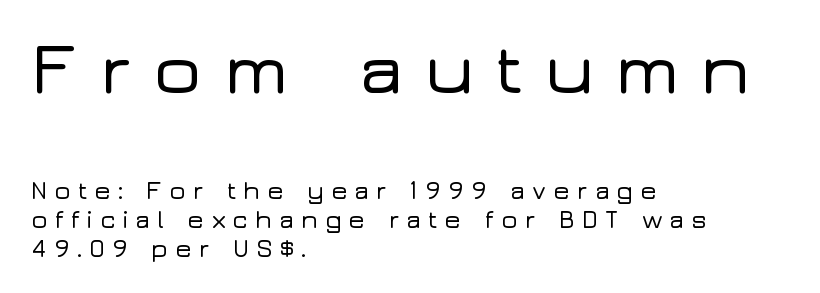
Q: Is the text italic (slanted)? A: No, it is upright.
Q: Is the typeface a serif or a sans-serif typeface? A: Sans-serif.
Q: Is the text underlined? A: No.
Q: How is the paragraph aligned? A: Left-aligned.
Q: Is the spacing between letters normal or unusually wide? A: Unusually wide.
Q: Which block of text is set in a larger size, the first (top) or the second (bottom)? A: The first (top) one.
Q: Width (condensed, normal, or wide)? A: Wide.
Q: Stroke contrast? A: Low.
Q: x-height? A: Medium.
Q: Monospaced? A: No.
